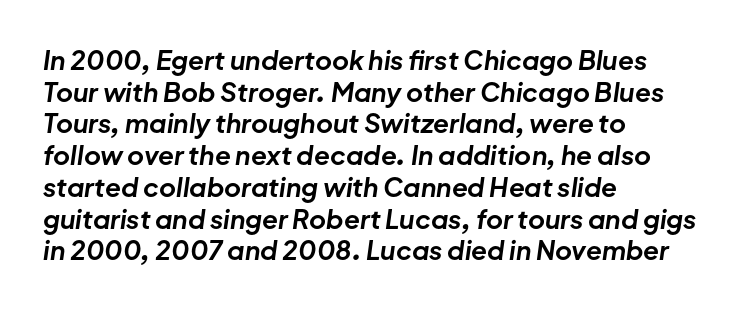
Q: Is the text bold? A: Yes.
Q: Is the text italic (slanted)? A: Yes, it leans right by about 8 degrees.
Q: Is the text underlined? A: No.
Q: How is the paragraph aligned? A: Left-aligned.
Q: Is the spacing between letters normal or unusually wide? A: Normal.
